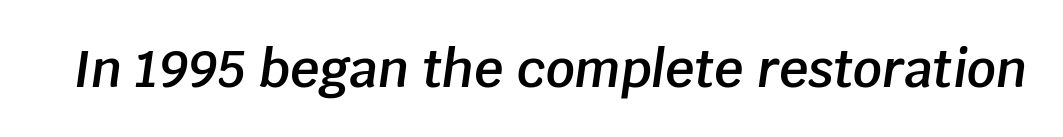
The rendering applies a slant to the glyphs. The rendering keeps characters at their native spacing. Looks like regular typesetting: each glyph gets only the width it needs. The space beneath each line is pristine and unruled. Slightly chunky letters — semibold, I'd say, not full bold.
